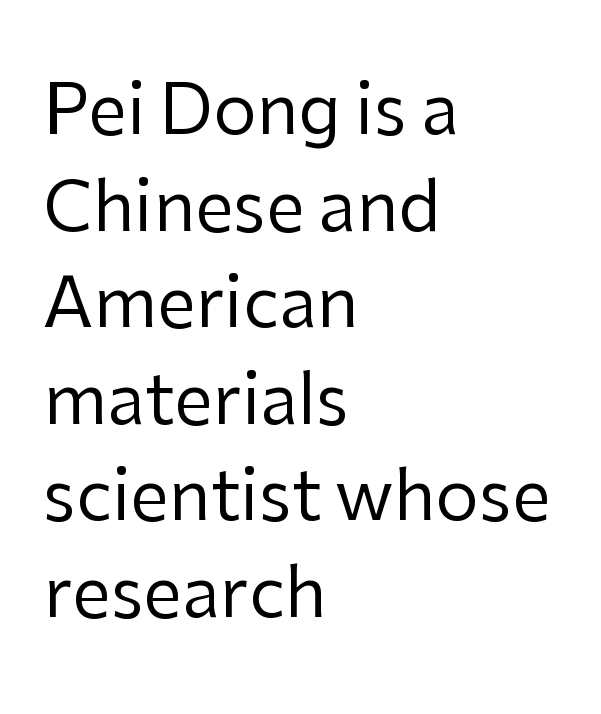
{"serif": "no", "italic": "no", "bold": "no", "weight": "regular", "width": "normal", "stroke_contrast": "low", "x_height": "medium", "monospaced": "no", "underline": "no", "align": "left", "line_spacing": "normal", "line_spacing_ratio": 1.4, "letter_spacing": "normal", "letter_spacing_em": 0.0, "glyph_px": 69}
